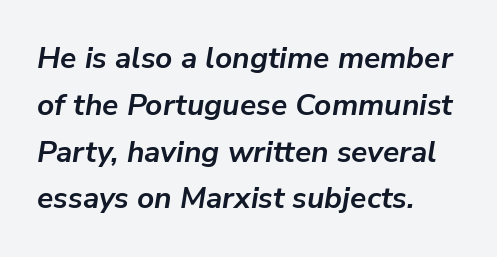
Q: Is the text bold? A: Yes.
Q: Is the text italic (slanted)? A: Yes, it leans right by about 9 degrees.
Q: Is the text underlined? A: No.
Q: How is the paragraph aligned? A: Left-aligned.
Q: Is the spacing between letters normal or unusually wide? A: Normal.
Q: Is the spacing between lines tight, normal or loose? A: Normal.
Q: Width (condensed, normal, or wide)? A: Normal.
Q: Stroke contrast? A: Low.
Q: x-height? A: Medium.
Q: Monospaced? A: No.
